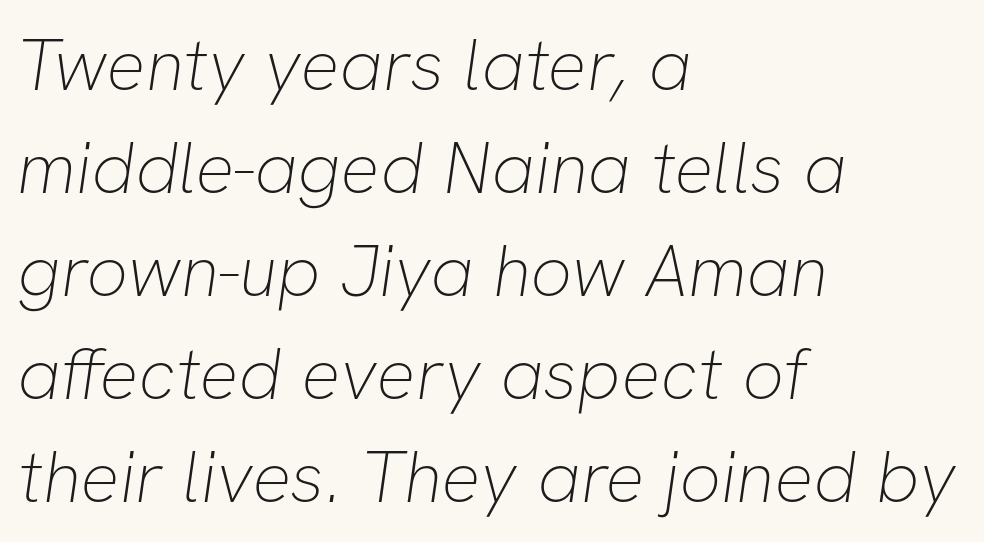
{"serif": "no", "bold": "no", "weight": "thin", "width": "normal", "stroke_contrast": "low", "x_height": "medium", "monospaced": "no", "underline": "no", "align": "left", "line_spacing": "normal", "line_spacing_ratio": 1.41, "letter_spacing": "normal", "letter_spacing_em": 0.0, "glyph_px": 73}
